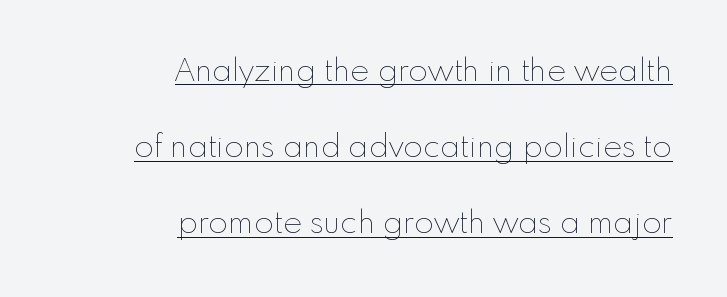
Right-aligned paragraph, ragged on the left. This is roman type, the default non-slanted kind. The letterforms sit at book weight or below. Each letter keeps its own natural width here, so spacing adapts to shape.
